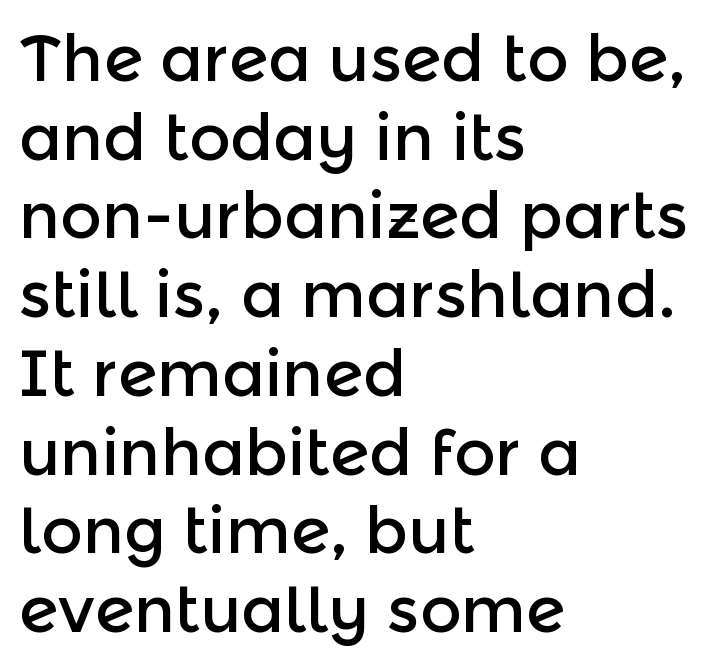
It's the straight-up-and-down kind of type. This sample has the flowing, uneven cadence of proportional lettering. Nope, no serifs anywhere on these letters. If you drew a ruler down the left edge, every line would touch it.
